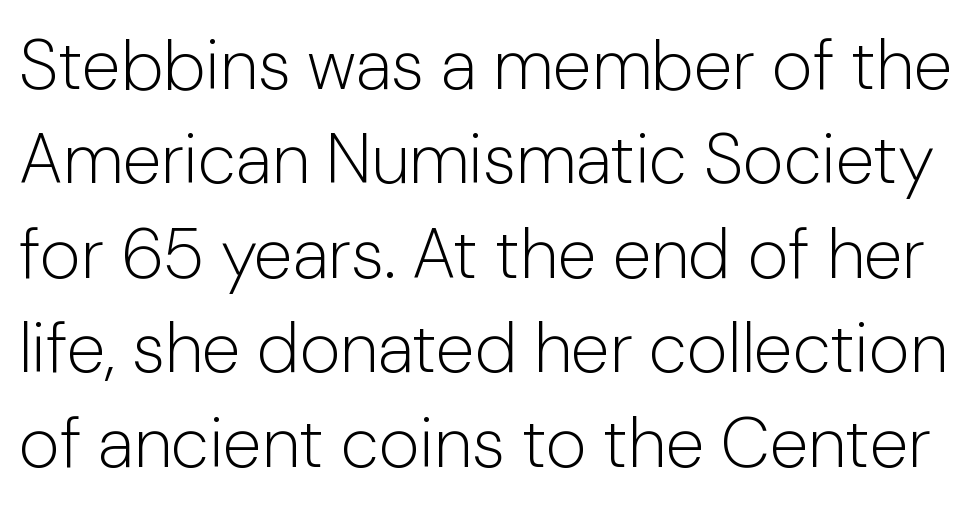
Q: Is the text bold? A: No.
Q: Is the text italic (slanted)? A: No, it is upright.
Q: Is the typeface a serif or a sans-serif typeface? A: Sans-serif.
Q: Is the text underlined? A: No.
Q: Is the spacing between letters normal or unusually wide? A: Normal.
Q: Is the spacing between lines tight, normal or loose? A: Normal.
Q: Width (condensed, normal, or wide)? A: Normal.
Q: Stroke contrast? A: Low.
Q: x-height? A: Medium.
Q: Monospaced? A: No.
